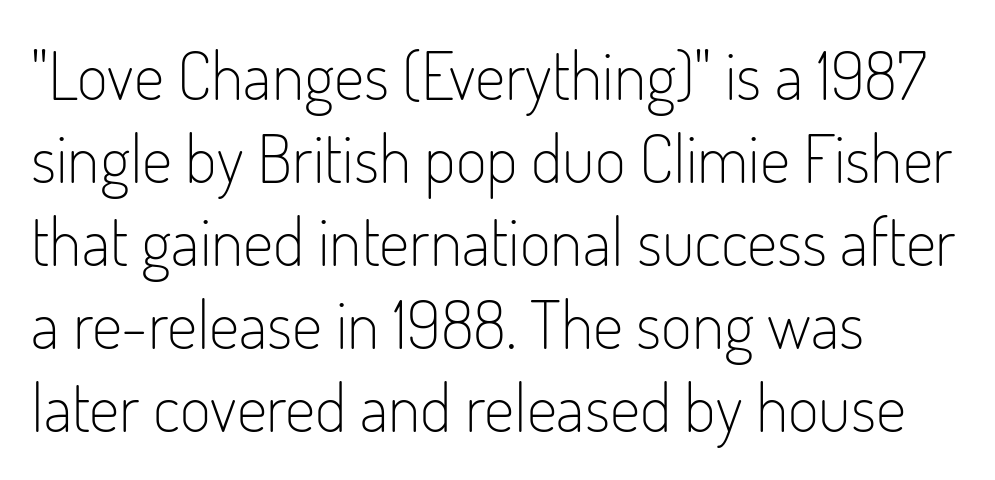
Look at the bottom of the vertical strokes: they stop flat, with no serifs. One-word summary of the alignment: left. Vertical stems look standard width or narrower in stroke. Tall strokes in this sample are plumb rather than angled. The gaps between neighbouring characters are ordinary and unremarkable.
